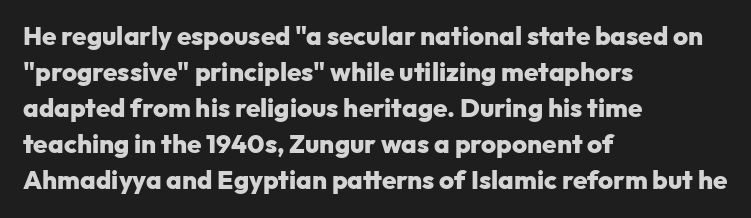
The image shows 26 px bold type, upright; set left-aligned, normal line spacing (1.38x), normal letter spacing, not underlined.
